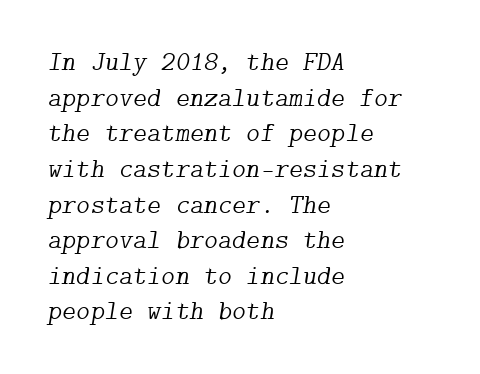
Think standard paragraph weight, or any step lighter than that. Decoration check: the copy has no underline. One glance says typical: line gaps are just what's usual. A typesetter would call this zero additional tracking. Quick note: italic. Which margin do the lines hug? The left one — the right edge is uneven.
